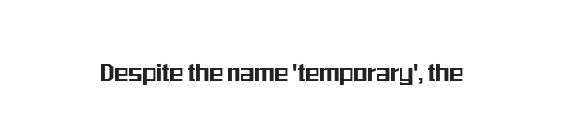
{"serif": "no", "italic": "no", "width": "condensed", "stroke_contrast": "medium", "x_height": "medium", "monospaced": "no", "underline": "no", "letter_spacing": "normal", "letter_spacing_em": 0.0, "glyph_px": 29}
